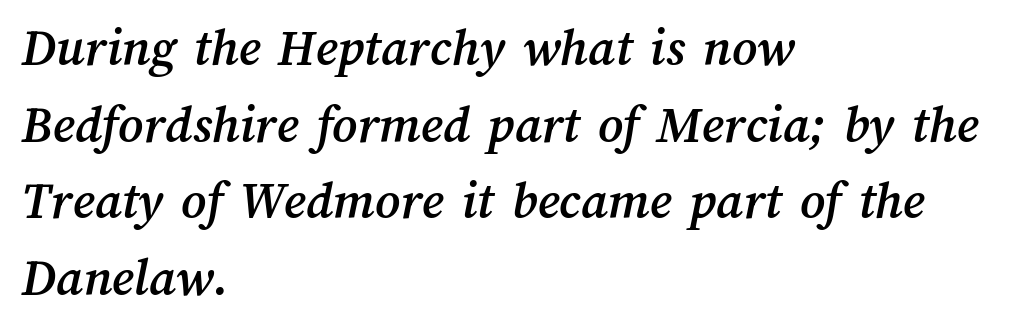
{"width": "normal", "stroke_contrast": "medium", "x_height": "medium", "monospaced": "no", "underline": "no", "align": "left", "line_spacing": "normal", "line_spacing_ratio": 1.42, "letter_spacing": "normal", "letter_spacing_em": 0.0, "glyph_px": 54}
